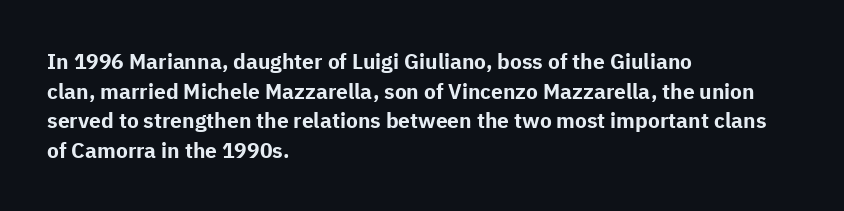
The image shows 21 px bold type, upright; set left-aligned, normal line spacing (1.41x), normal letter spacing, not underlined.
